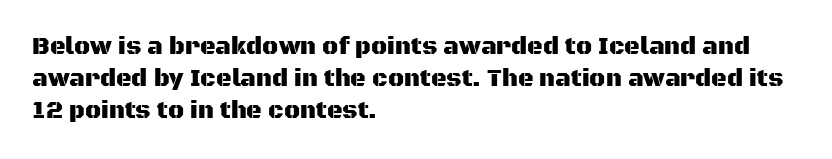
Q: Is the text italic (slanted)? A: No, it is upright.
Q: Is the text underlined? A: No.
Q: How is the paragraph aligned? A: Left-aligned.
Q: Is the spacing between letters normal or unusually wide? A: Normal.
Q: Is the spacing between lines tight, normal or loose? A: Normal.
